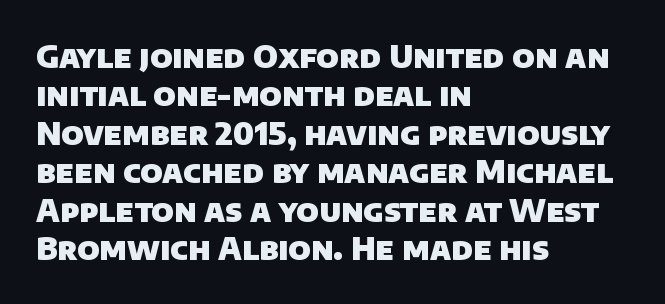
Spacing between characters is what you'd get straight out of the box. The words here are not underlined. Stroke terminals: plain, sans-serif. The face used here has the dense, thick strokes of a bold. Proportional: the letters do not fall into vertical columns.
